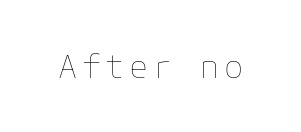
The image shows 32 px thin type, upright; set not underlined; low stroke contrast and a medium x-height.
